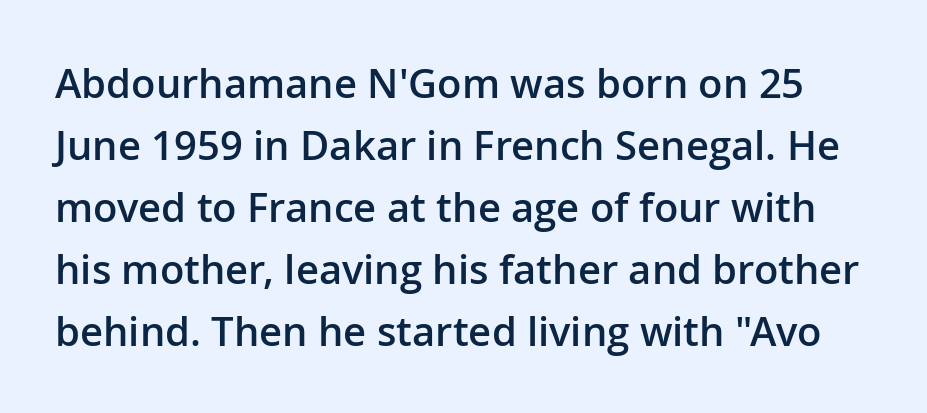
You can tell from the bare stems that sans-serif type was used. Just letters on the line, the space beneath them empty. You could call the tracking neutral — neither tight nor loose. Nope, not italic — everything's standing straight. The face used here is a semibold: visibly heavier than regular, lighter than bold. Line spacing here is normal.
